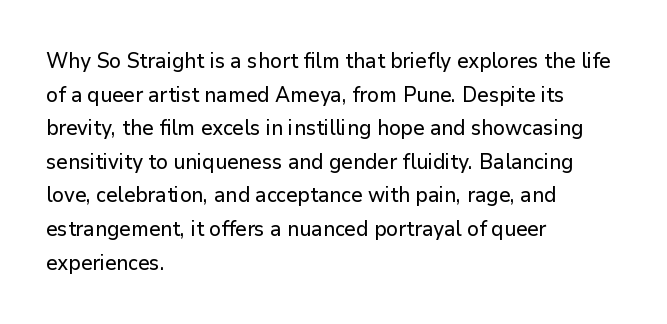
{"italic": "no", "underline": "no", "align": "left", "line_spacing": "normal", "line_spacing_ratio": 1.6, "letter_spacing": "normal", "letter_spacing_em": 0.0, "glyph_px": 21}
